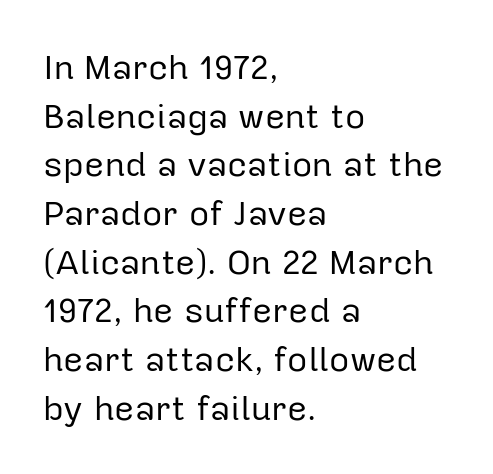
Q: Is the text bold? A: No.
Q: Is the text italic (slanted)? A: No, it is upright.
Q: Is the typeface a serif or a sans-serif typeface? A: Sans-serif.
Q: Is the text underlined? A: No.
Q: How is the paragraph aligned? A: Left-aligned.
Q: Is the spacing between letters normal or unusually wide? A: Normal.
Q: Is the spacing between lines tight, normal or loose? A: Normal.
Q: Width (condensed, normal, or wide)? A: Normal.
Q: Stroke contrast? A: Low.
Q: x-height? A: Medium.
Q: Monospaced? A: No.
